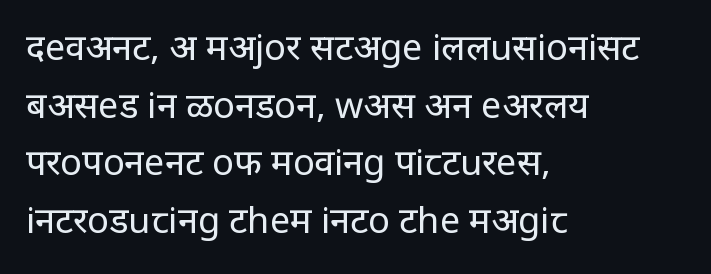
{"serif": "no", "italic": "no", "bold": "no", "weight": "regular", "width": "normal", "stroke_contrast": "low", "x_height": "large", "monospaced": "no", "underline": "no", "align": "left", "line_spacing": "normal", "line_spacing_ratio": 1.6, "letter_spacing": "normal", "letter_spacing_em": 0.0, "glyph_px": 36}
